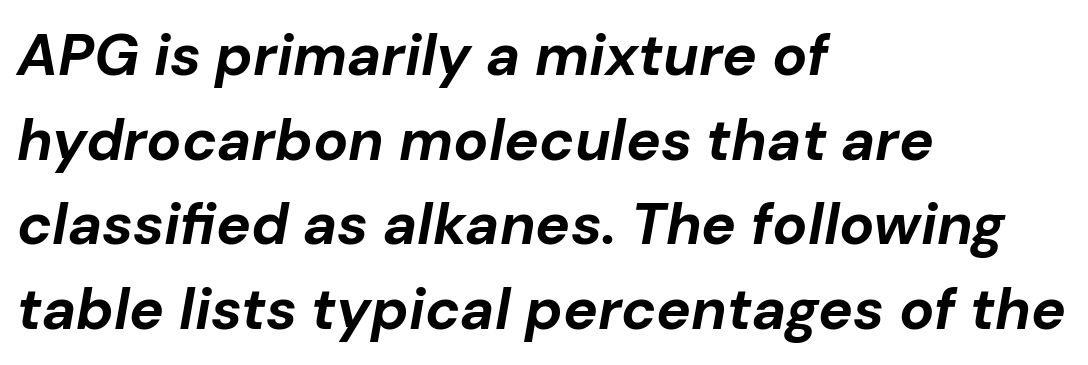
The image shows 58 px bold type, italic (leaning right); set left-aligned, normal line spacing (1.46x), normal letter spacing, not underlined; low stroke contrast and a medium x-height.
